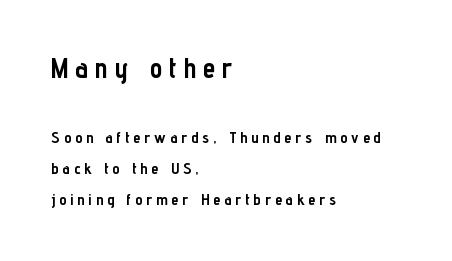
The paragraph has a hard left edge and a soft right edge. The font family rendered here belongs to the sans-serif group. The more generous point size was reserved for the upper chunk. Only glyphs here, with clear space below each row.
